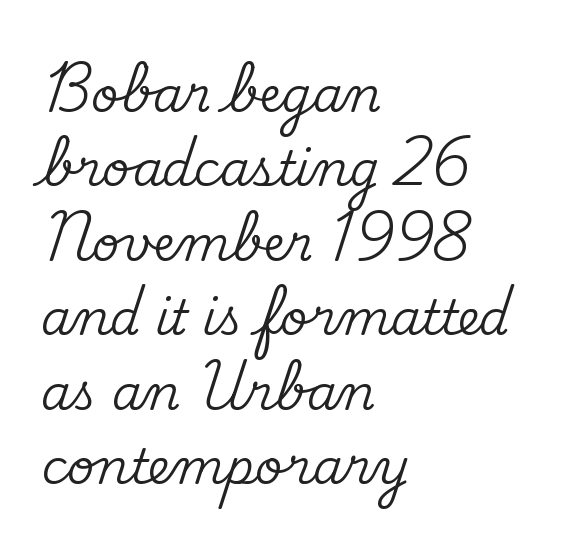
{"width": "normal", "stroke_contrast": "medium", "x_height": "small", "monospaced": "no", "underline": "no", "align": "left", "line_spacing": "normal", "line_spacing_ratio": 1.55, "letter_spacing": "normal", "letter_spacing_em": 0.0, "glyph_px": 48}
